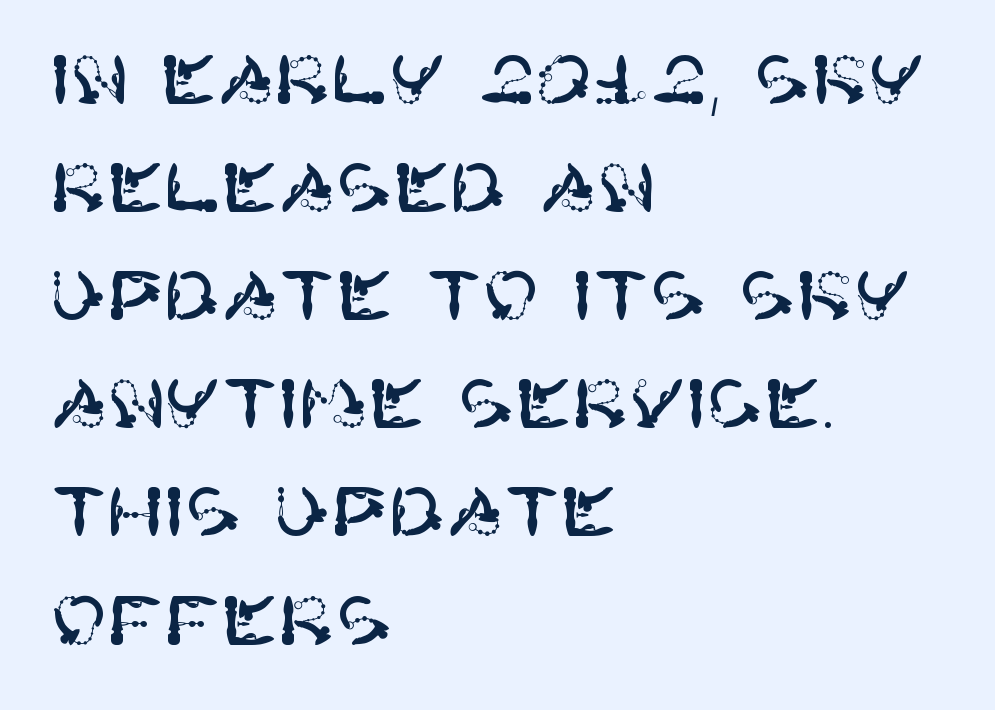
Does the leading feel generous? No, just average. Vertical strokes here are truly vertical. The rendering anchors every line to the left-hand side. Descenders are the only things crossing below the line. In terms of letterform style, serifs are entirely absent. Here the glyphs are tracked normally, forming tight word shapes.
